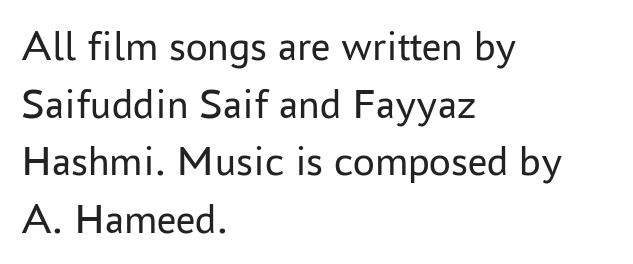
{"serif": "no", "italic": "no", "bold": "no", "weight": "regular", "width": "normal", "stroke_contrast": "low", "x_height": "medium", "monospaced": "no", "underline": "no", "align": "left", "line_spacing": "normal", "line_spacing_ratio": 1.34, "letter_spacing": "normal", "letter_spacing_em": 0.0, "glyph_px": 43}
